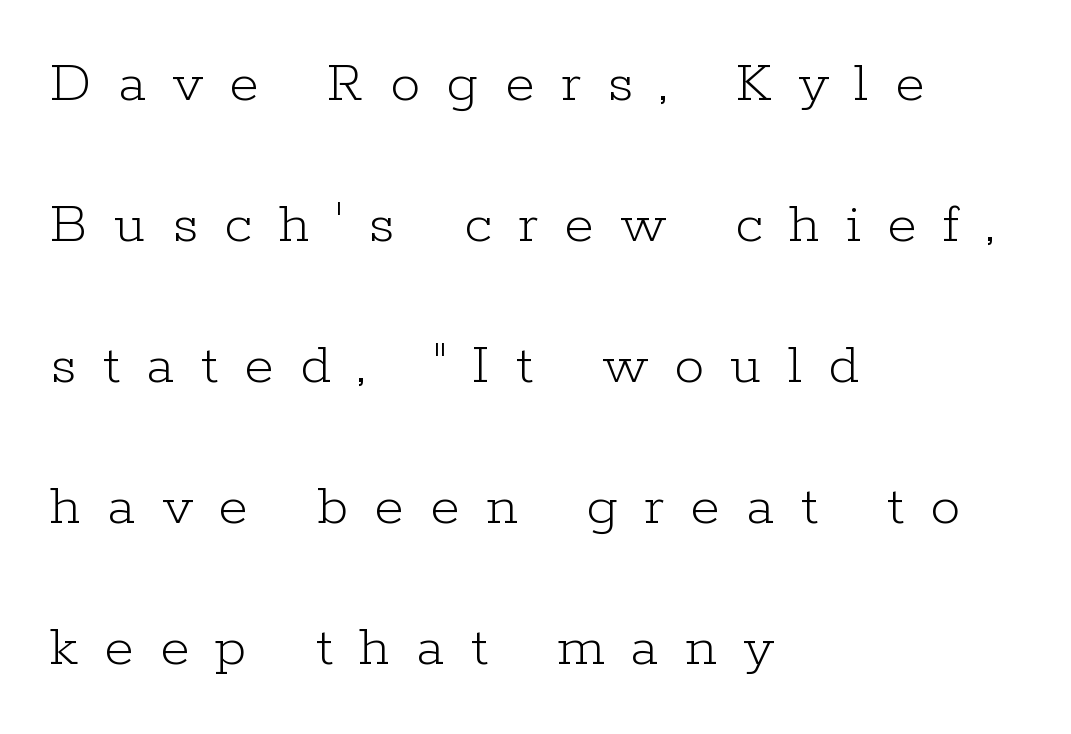
{"serif": "yes", "italic": "no", "bold": "no", "weight": "light", "width": "normal", "stroke_contrast": "low", "x_height": "medium", "monospaced": "no", "underline": "no", "align": "left", "line_spacing": "loose", "line_spacing_ratio": 2.35, "letter_spacing": "wide", "letter_spacing_em": 0.44, "glyph_px": 60}
